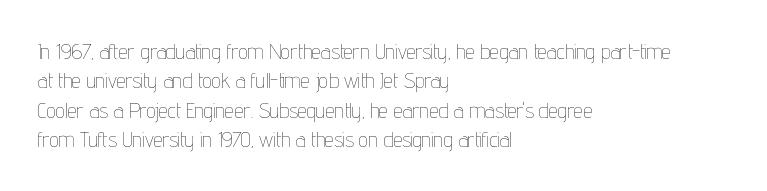
A clean baseline with only descenders dipping below it. If you drew a line through each stem, it would be perfectly vertical. Honestly, the row spacing looks completely unremarkable. Is this a heavy cut? Hardly; it is regular or lighter.
